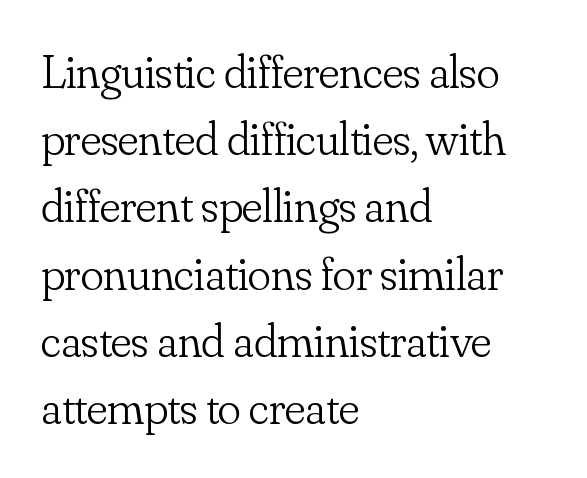
{"serif": "yes", "italic": "no", "bold": "no", "weight": "light", "width": "normal", "stroke_contrast": "low", "x_height": "small", "monospaced": "no", "underline": "no", "align": "left", "line_spacing": "normal", "line_spacing_ratio": 1.4, "letter_spacing": "normal", "letter_spacing_em": 0.0, "glyph_px": 48}
